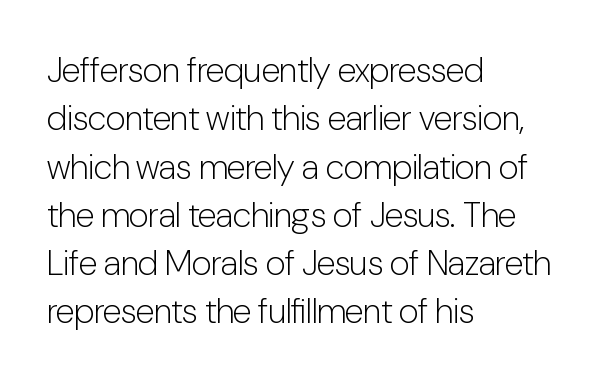
Visually the block forms a straight wall on the left and a jagged coastline on the right. These lines are composed in type without serifs. You could not count columns in this text — the font is proportionally spaced. The weight would be labelled regular, book, light, or lighter still.
